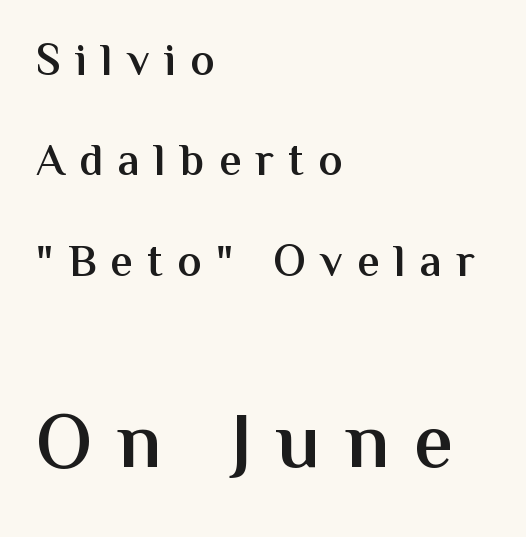
Q: Is the text bold? A: Semi-bold.
Q: Is the text italic (slanted)? A: No, it is upright.
Q: Is the typeface a serif or a sans-serif typeface? A: Sans-serif.
Q: Is the text underlined? A: No.
Q: How is the paragraph aligned? A: Left-aligned.
Q: Is the spacing between letters normal or unusually wide? A: Unusually wide.
Q: Is the spacing between lines tight, normal or loose? A: Loose.
Q: Which block of text is set in a larger size, the first (top) or the second (bottom)? A: The second (bottom) one.
Q: Width (condensed, normal, or wide)? A: Normal.
Q: Stroke contrast? A: Medium.
Q: x-height? A: Medium.
Q: Monospaced? A: No.
